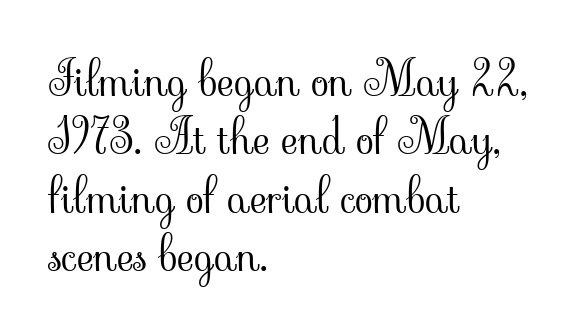
{"serif": "yes", "italic": "no", "bold": "no", "weight": "light", "width": "normal", "stroke_contrast": "low", "x_height": "small", "monospaced": "no", "underline": "no", "align": "left", "line_spacing_ratio": 1.24, "letter_spacing": "normal", "letter_spacing_em": 0.0, "glyph_px": 47}
